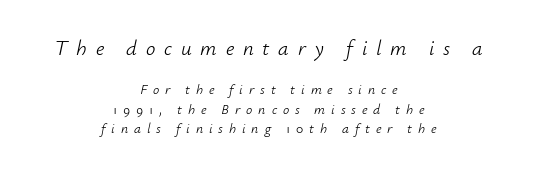
The image shows 21 px text type, italic (leaning right); set centered, normal line spacing (1.4x), unusually wide letter spacing (+0.42 em), not underlined; the first (top) block is 1.5x larger.
